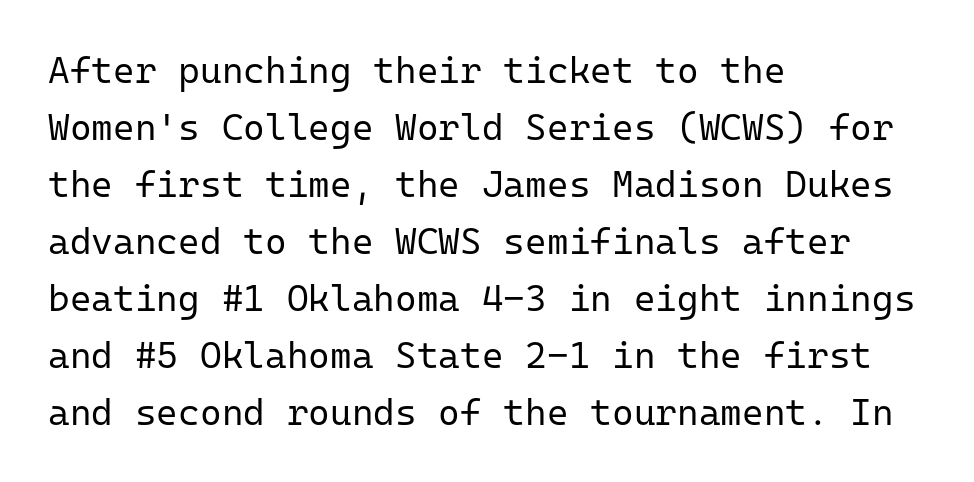
Classification — sans serif. These lines stack with their left ends in a neat column. The rendering uses typewriter-style spacing with identical character cells. Stroke thickness stays within the range of a standard reading face or lighter. This is roman type, the default non-slanted kind.
